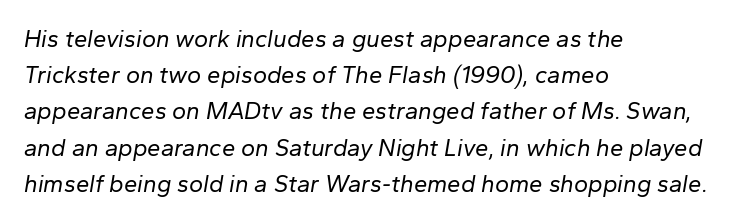
{"italic": "yes", "lean": "right", "slant_degrees": 10, "bold": "no", "underline": "no", "align": "left", "line_spacing": "normal", "line_spacing_ratio": 1.51, "letter_spacing": "normal", "letter_spacing_em": 0.0, "glyph_px": 24}
